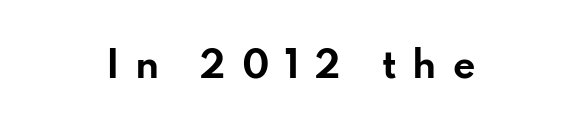
Q: Is the text bold? A: Yes.
Q: Is the text italic (slanted)? A: No, it is upright.
Q: Is the typeface a serif or a sans-serif typeface? A: Sans-serif.
Q: Is the text underlined? A: No.
Q: Is the spacing between letters normal or unusually wide? A: Unusually wide.
Q: Width (condensed, normal, or wide)? A: Wide.
Q: Stroke contrast? A: Low.
Q: x-height? A: Small.
Q: Monospaced? A: No.
